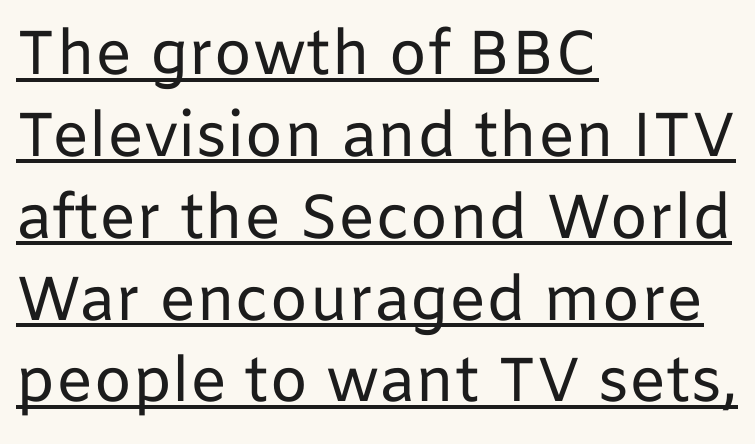
You could not count columns in this text — the font is proportionally spaced. The glyphs are accompanied by a horizontal stroke just below them. Classification — sans serif. Whoever set this chose a conventional vertical rhythm. Visually the block forms a straight wall on the left and a jagged coastline on the right. A typesetter would mark this as roman, not italic.
